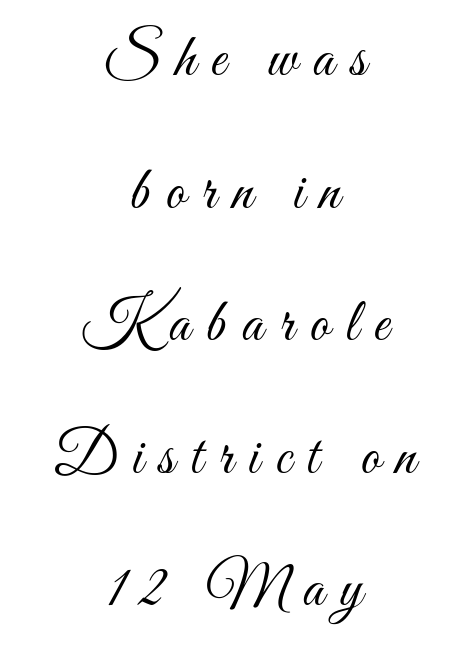
The image shows 60 px light, condensed type; set centered, loose line spacing (2.21x), unusually wide letter spacing (+0.26 em), not underlined; medium stroke contrast and a small x-height.
